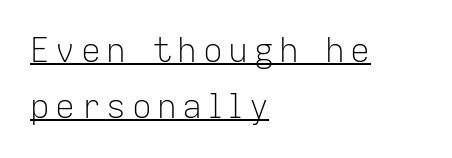
Q: Is the text bold? A: No.
Q: Is the text italic (slanted)? A: No, it is upright.
Q: Is the typeface a serif or a sans-serif typeface? A: Sans-serif.
Q: Is the text underlined? A: Yes.
Q: How is the paragraph aligned? A: Left-aligned.
Q: Is the spacing between lines tight, normal or loose? A: Normal.
Q: Width (condensed, normal, or wide)? A: Normal.
Q: Stroke contrast? A: Low.
Q: x-height? A: Medium.
Q: Monospaced? A: No.
